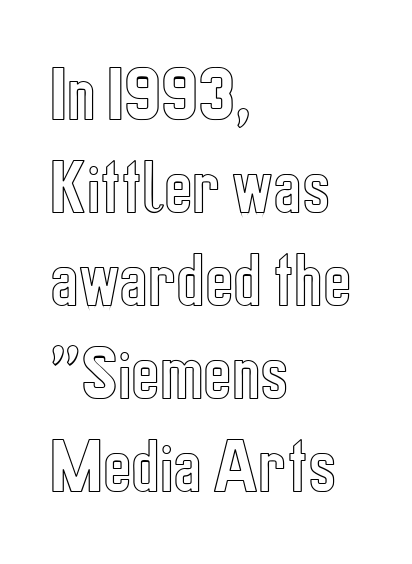
{"italic": "no", "width": "condensed", "x_height": "medium", "monospaced": "no", "underline": "no", "align": "left", "line_spacing": "normal", "line_spacing_ratio": 1.55, "letter_spacing": "normal", "letter_spacing_em": 0.0, "glyph_px": 60}
